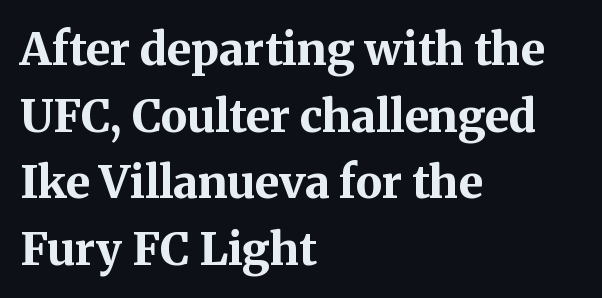
{"serif": "yes", "italic": "no", "bold": "yes", "weight": "bold", "width": "normal", "stroke_contrast": "medium", "x_height": "medium", "monospaced": "no", "underline": "no", "align": "left", "line_spacing": "normal", "line_spacing_ratio": 1.48, "letter_spacing": "normal", "letter_spacing_em": 0.0, "glyph_px": 45}
